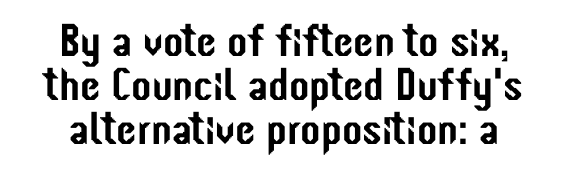
{"serif": "no", "italic": "no", "width": "condensed", "stroke_contrast": "low", "x_height": "medium", "monospaced": "no", "underline": "no", "line_spacing": "tight", "line_spacing_ratio": 0.96, "letter_spacing": "normal", "letter_spacing_em": 0.0, "glyph_px": 46}
